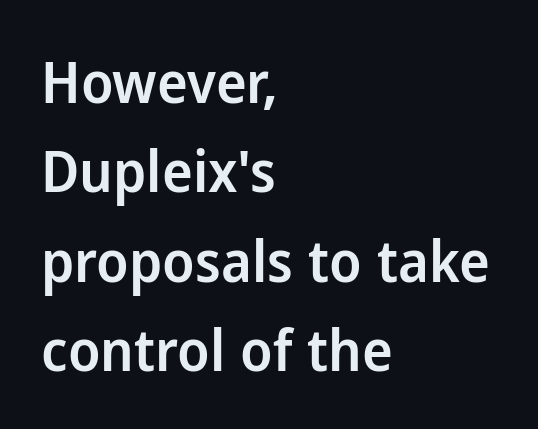
{"serif": "no", "italic": "no", "bold": "semi", "weight": "semibold", "width": "normal", "stroke_contrast": "low", "x_height": "medium", "monospaced": "no", "underline": "no", "align": "left", "line_spacing": "normal", "line_spacing_ratio": 1.54, "letter_spacing": "normal", "letter_spacing_em": 0.0, "glyph_px": 58}
